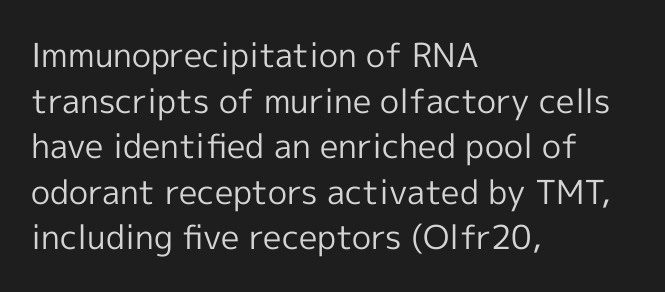
{"serif": "no", "italic": "no", "bold": "no", "weight": "regular", "width": "normal", "x_height": "medium", "monospaced": "no", "underline": "no", "align": "left", "line_spacing": "normal", "line_spacing_ratio": 1.38, "letter_spacing": "normal", "letter_spacing_em": 0.0, "glyph_px": 33}
